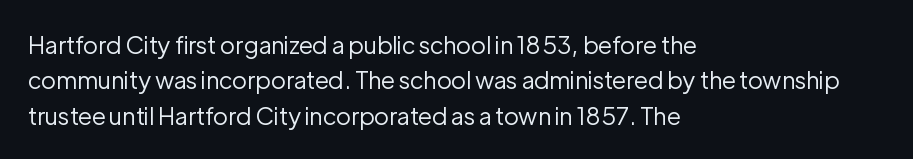
Tracking value appears to be zero — textbook default spacing. Posture: straight, roman, zero tilt. Leftover space on each line is placed entirely after the last word. This is not heavy type; no bold has been used.
